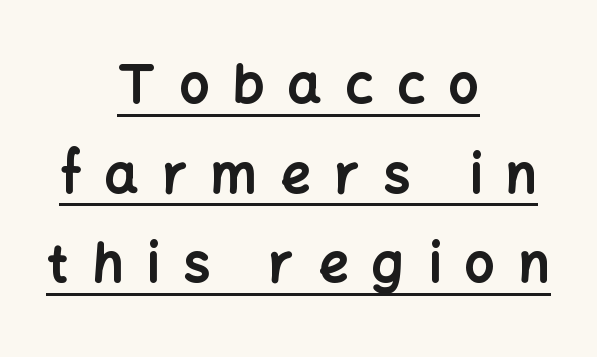
The image shows 53 px bold sans-serif type, upright; set centered, normal line spacing (1.69x), unusually wide letter spacing (+0.45 em), underlined; low stroke contrast and a medium x-height.
